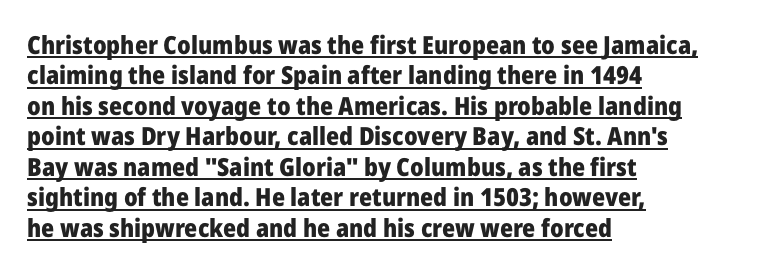
The face used here is rendered with its standard letterfit. Weight: bold. This rendering features underlined lettering. Line beginnings align vertically; line endings do not. The font's upright variant was chosen for this text.
